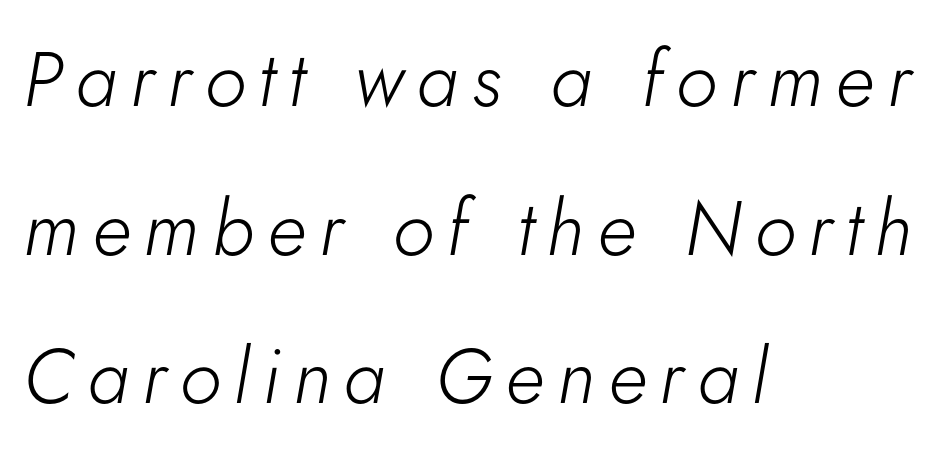
Q: Is the text bold? A: No.
Q: Is the text italic (slanted)? A: Yes, it leans right by about 5 degrees.
Q: Is the text underlined? A: No.
Q: How is the paragraph aligned? A: Left-aligned.
Q: Is the spacing between lines tight, normal or loose? A: Loose.
Q: Width (condensed, normal, or wide)? A: Normal.
Q: Stroke contrast? A: Low.
Q: x-height? A: Small.
Q: Monospaced? A: No.
